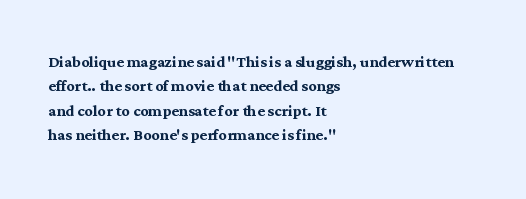
The image shows 20 px bold type, upright; set left-aligned, line spacing 1.22x, normal letter spacing, not underlined.
